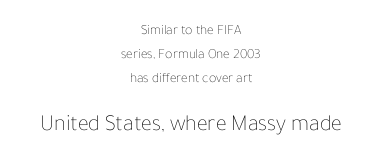
The image shows 23 px text type, upright; set centered, line spacing 1.73x, normal letter spacing, not underlined; the second (bottom) block is 1.64x larger.
